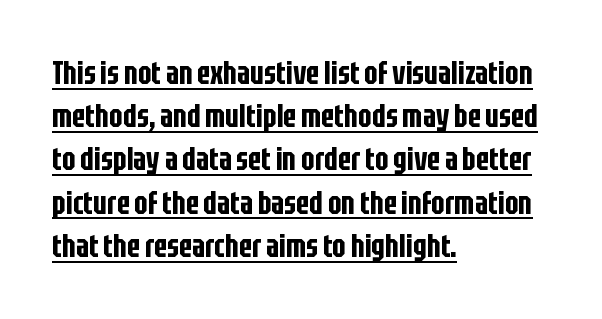
Casual observation: everything's shoved over to the left. Caption: lettering with a line underneath. You could call the tracking neutral — neither tight nor loose. Evenly set lines give the paragraph a standard silhouette. This rendering employs a face without finishing strokes, i.e., a sans-serif.
